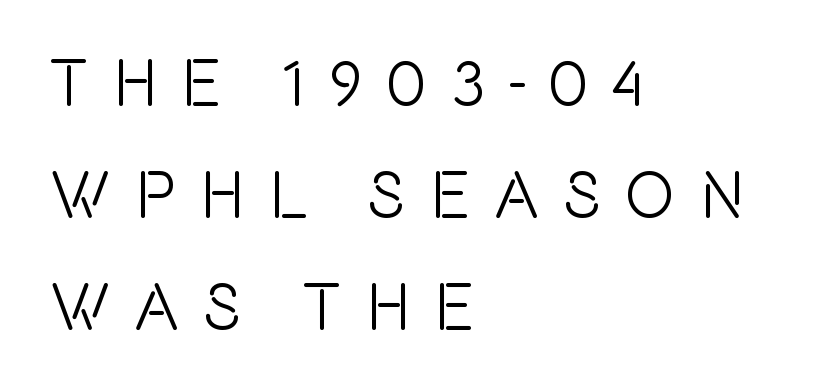
The image shows 67 px condensed sans-serif type, upright; set left-aligned, normal line spacing (1.67x), unusually wide letter spacing (+0.36 em), not underlined; a large x-height.
